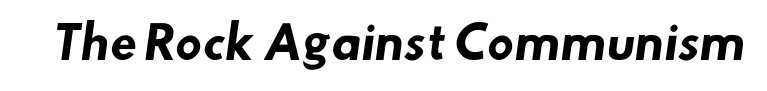
{"serif": "no", "bold": "yes", "weight": "heavy", "width": "normal", "stroke_contrast": "low", "x_height": "small", "monospaced": "no", "underline": "no", "letter_spacing": "normal", "letter_spacing_em": 0.0, "glyph_px": 44}
